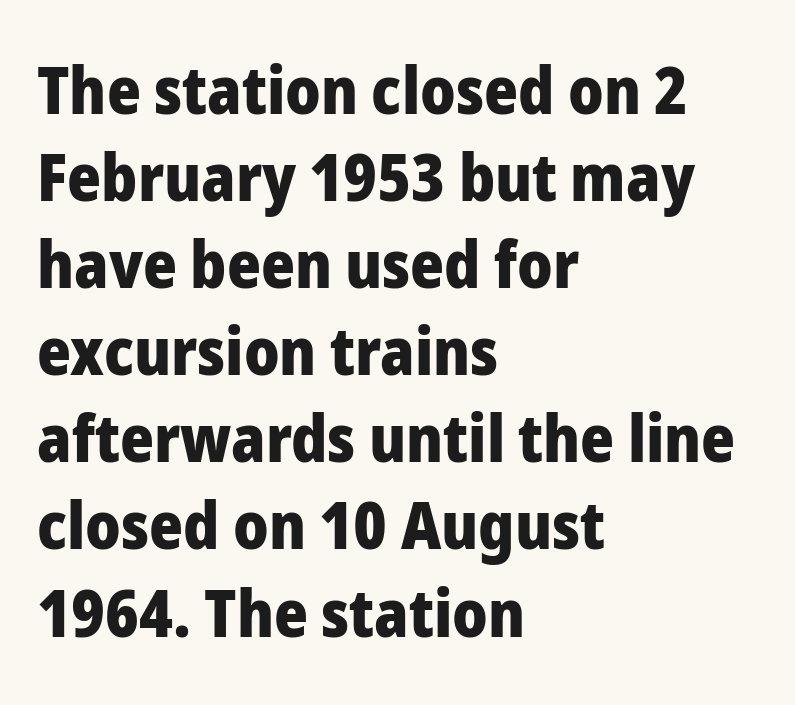
The image shows 65 px heavy sans-serif type, upright; set left-aligned, normal line spacing (1.34x), normal letter spacing, not underlined; low stroke contrast and a medium x-height.
